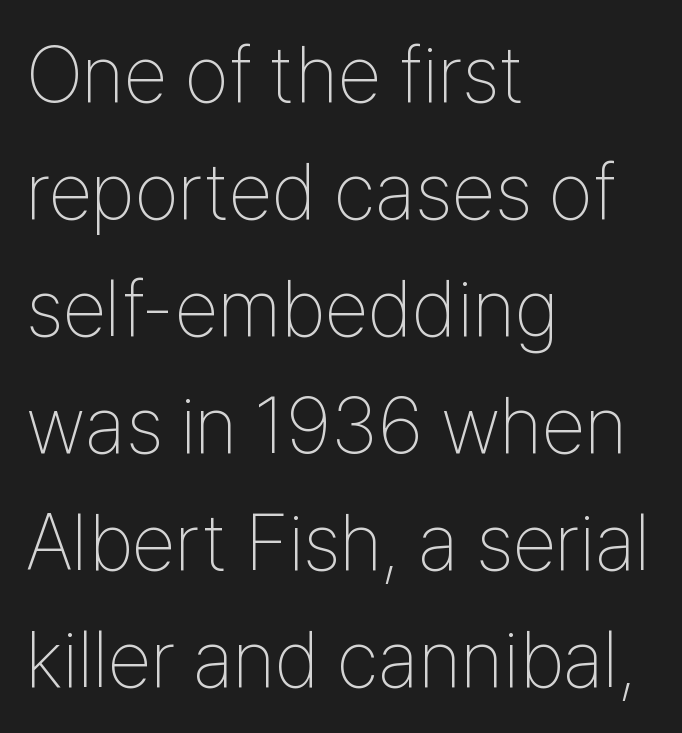
{"serif": "no", "italic": "no", "bold": "no", "weight": "thin", "width": "condensed", "stroke_contrast": "low", "x_height": "medium", "monospaced": "no", "underline": "no", "align": "left", "line_spacing": "normal", "line_spacing_ratio": 1.48, "letter_spacing": "normal", "letter_spacing_em": 0.0, "glyph_px": 79}
